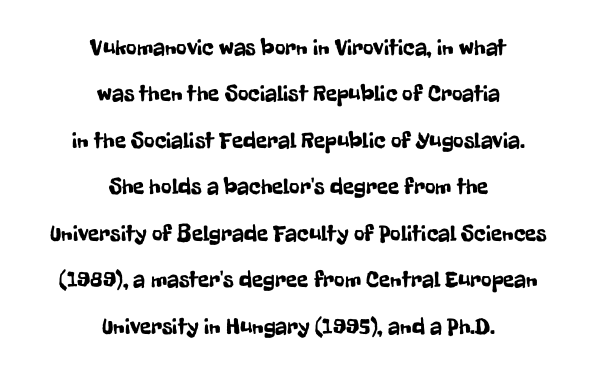
The image shows 23 px text type, upright; set centered, loose line spacing (2.02x), normal letter spacing, not underlined.
